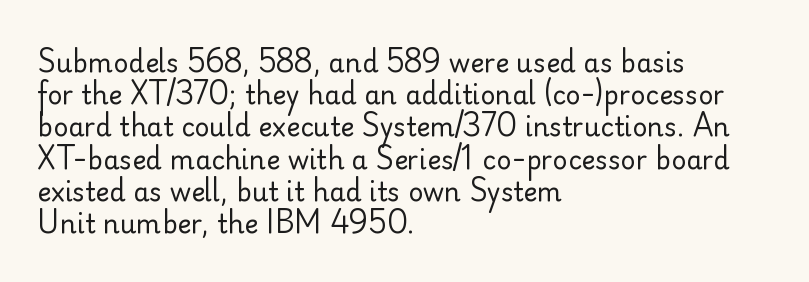
Q: Is the text bold? A: No.
Q: Is the text italic (slanted)? A: No, it is upright.
Q: Is the text underlined? A: No.
Q: How is the paragraph aligned? A: Left-aligned.
Q: Is the spacing between letters normal or unusually wide? A: Normal.
